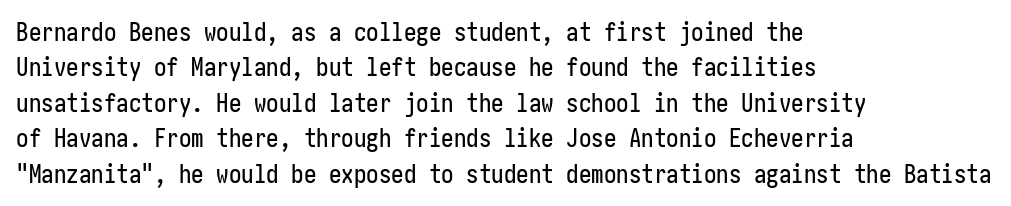
Q: Is the text italic (slanted)? A: No, it is upright.
Q: Is the text underlined? A: No.
Q: How is the paragraph aligned? A: Left-aligned.
Q: Is the spacing between letters normal or unusually wide? A: Normal.
Q: Is the spacing between lines tight, normal or loose? A: Normal.
